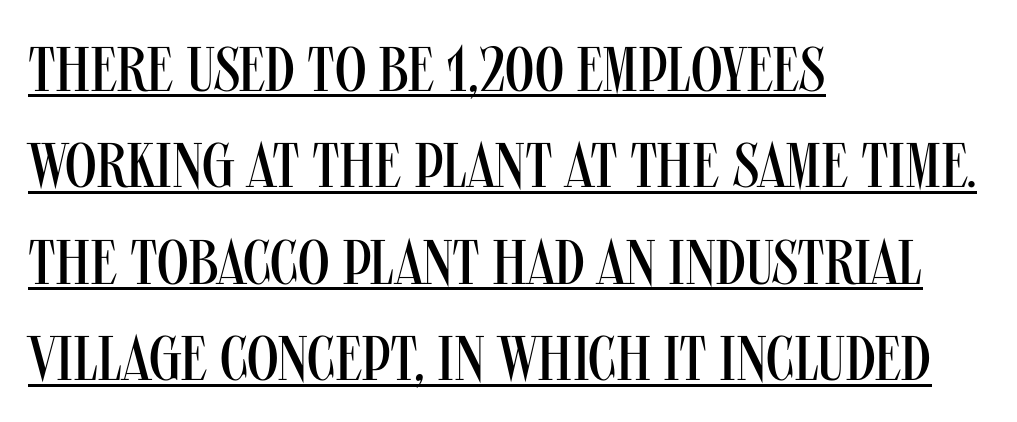
The image shows 63 px regular-weight, condensed sans-serif type, upright; set left-aligned, normal line spacing (1.53x), normal letter spacing, underlined; medium stroke contrast and a large x-height.
